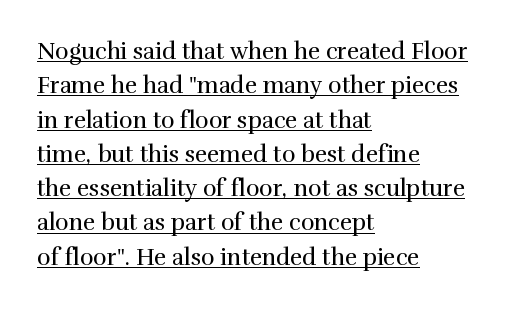
Q: Is the text bold? A: No.
Q: Is the text italic (slanted)? A: No, it is upright.
Q: Is the text underlined? A: Yes.
Q: How is the paragraph aligned? A: Left-aligned.
Q: Is the spacing between letters normal or unusually wide? A: Normal.
Q: Is the spacing between lines tight, normal or loose? A: Normal.
